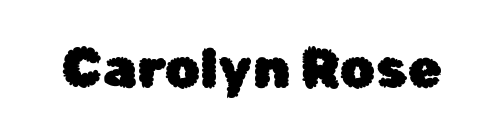
{"serif": "no", "italic": "no", "width": "normal", "stroke_contrast": "low", "x_height": "medium", "monospaced": "no", "underline": "no", "letter_spacing": "normal", "letter_spacing_em": 0.0, "glyph_px": 55}
